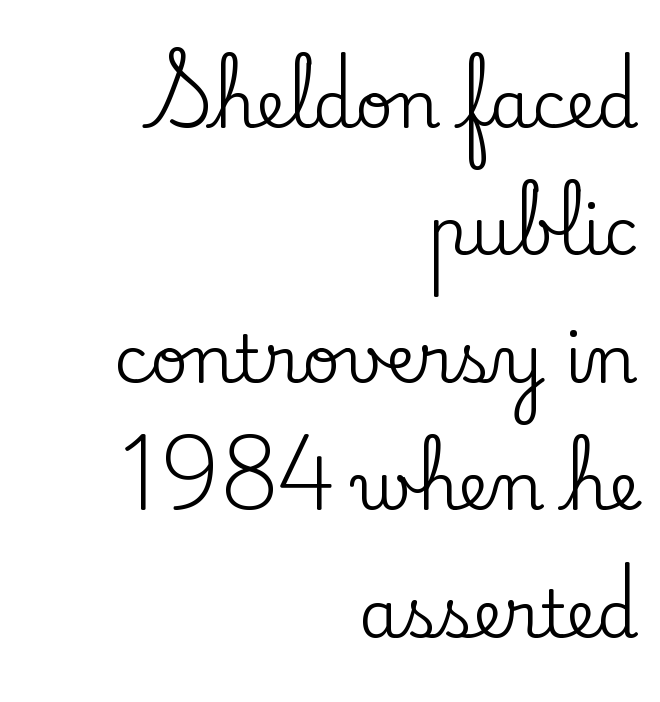
{"serif": "yes", "italic": "no", "width": "normal", "stroke_contrast": "low", "x_height": "small", "monospaced": "no", "underline": "no", "align": "right", "line_spacing": "loose", "line_spacing_ratio": 1.93, "letter_spacing": "normal", "letter_spacing_em": 0.0, "glyph_px": 66}
